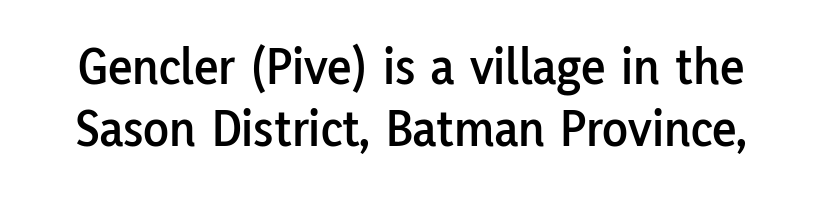
Q: Is the text italic (slanted)? A: No, it is upright.
Q: Is the typeface a serif or a sans-serif typeface? A: Sans-serif.
Q: Is the text underlined? A: No.
Q: Is the spacing between letters normal or unusually wide? A: Normal.
Q: Width (condensed, normal, or wide)? A: Normal.
Q: Stroke contrast? A: Low.
Q: x-height? A: Medium.
Q: Monospaced? A: No.
